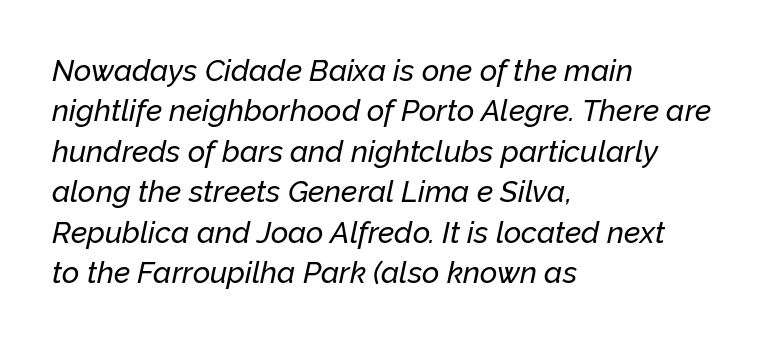
{"italic": "yes", "lean": "right", "slant_degrees": 12, "width": "normal", "stroke_contrast": "low", "x_height": "medium", "monospaced": "no", "underline": "no", "align": "left", "line_spacing": "normal", "line_spacing_ratio": 1.35, "letter_spacing": "normal", "letter_spacing_em": 0.0, "glyph_px": 30}
